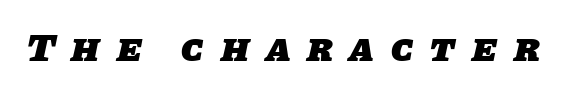
Q: Is the text bold? A: Yes.
Q: Is the typeface a serif or a sans-serif typeface? A: Serif.
Q: Is the text underlined? A: No.
Q: Is the spacing between letters normal or unusually wide? A: Unusually wide.
Q: Width (condensed, normal, or wide)? A: Normal.
Q: Stroke contrast? A: Low.
Q: x-height? A: Large.
Q: Monospaced? A: No.
